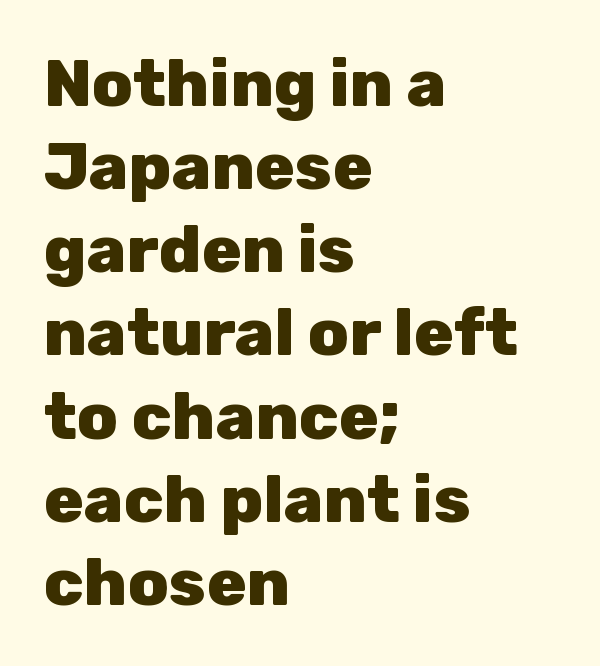
{"serif": "no", "italic": "no", "bold": "yes", "weight": "heavy", "width": "normal", "stroke_contrast": "low", "x_height": "medium", "monospaced": "no", "underline": "no", "align": "left", "line_spacing": "normal", "line_spacing_ratio": 1.26, "letter_spacing": "normal", "letter_spacing_em": 0.0, "glyph_px": 66}
